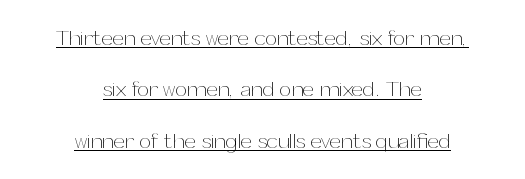
The image shows 21 px text type, upright; set centered, loose line spacing (2.45x), normal letter spacing, underlined.
